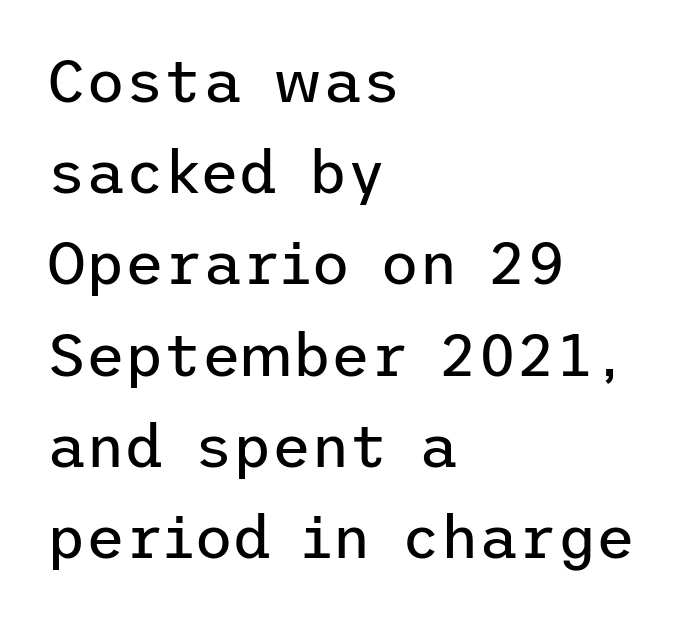
The image shows 60 px regular-weight sans-serif type, upright; set left-aligned, normal line spacing (1.52x), normal letter spacing, not underlined; low stroke contrast and a medium x-height.
